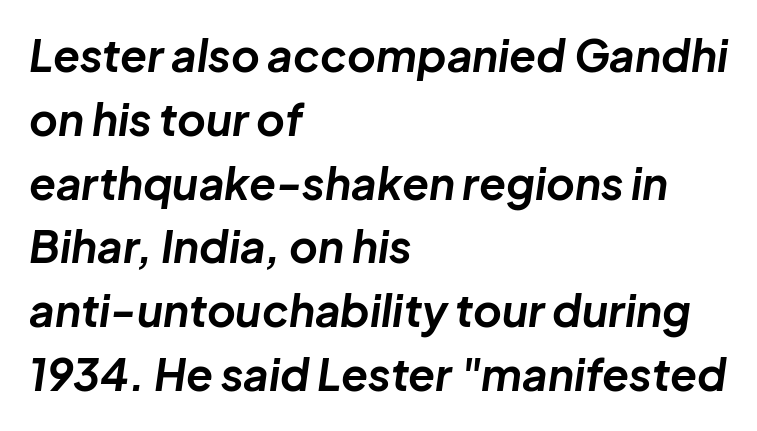
Q: Is the text bold? A: Yes.
Q: Is the text italic (slanted)? A: Yes, it leans right by about 8 degrees.
Q: Is the text underlined? A: No.
Q: How is the paragraph aligned? A: Left-aligned.
Q: Is the spacing between letters normal or unusually wide? A: Normal.
Q: Is the spacing between lines tight, normal or loose? A: Normal.
Q: Width (condensed, normal, or wide)? A: Normal.
Q: Stroke contrast? A: Low.
Q: x-height? A: Medium.
Q: Monospaced? A: No.
